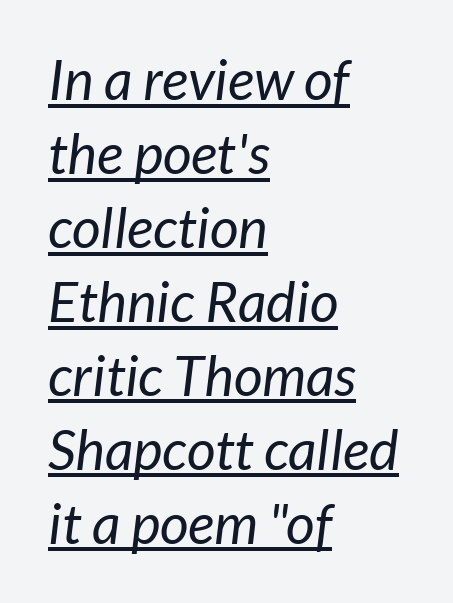
{"serif": "no", "bold": "no", "weight": "regular", "width": "normal", "stroke_contrast": "low", "x_height": "medium", "monospaced": "no", "underline": "yes", "align": "left", "line_spacing": "normal", "line_spacing_ratio": 1.32, "letter_spacing": "normal", "letter_spacing_em": 0.0, "glyph_px": 56}
